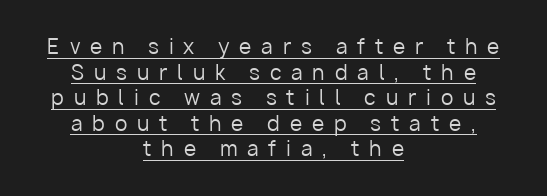
{"italic": "no", "bold": "no", "underline": "yes", "align": "center", "line_spacing": "normal", "line_spacing_ratio": 1.28, "letter_spacing": "wide", "letter_spacing_em": 0.49, "glyph_px": 20}
